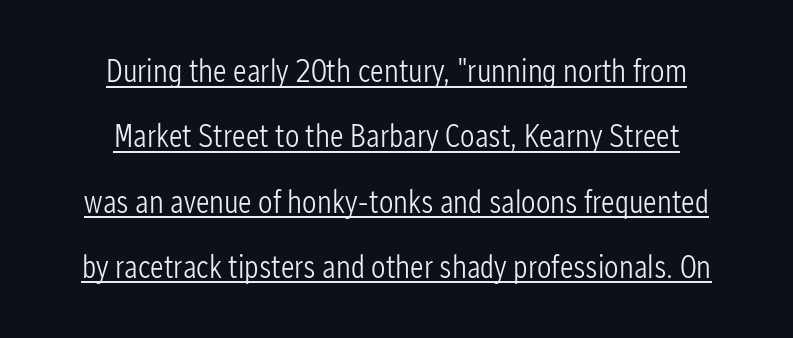
Q: Is the text bold? A: No.
Q: Is the text italic (slanted)? A: No, it is upright.
Q: Is the typeface a serif or a sans-serif typeface? A: Sans-serif.
Q: Is the text underlined? A: Yes.
Q: How is the paragraph aligned? A: Centered.
Q: Is the spacing between letters normal or unusually wide? A: Normal.
Q: Is the spacing between lines tight, normal or loose? A: Loose.
Q: Width (condensed, normal, or wide)? A: Condensed.
Q: Stroke contrast? A: Low.
Q: x-height? A: Medium.
Q: Monospaced? A: No.
